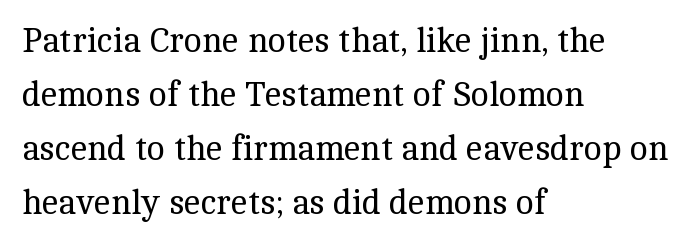
A normal amount of white space separates one row of letters from the next. These lines stack with their left ends in a neat column. No italicization has been applied; the sample stays upright. In terms of letterspacing, this is plain default setting. Character widths vary here, with narrow letters taking less room than wide ones.
